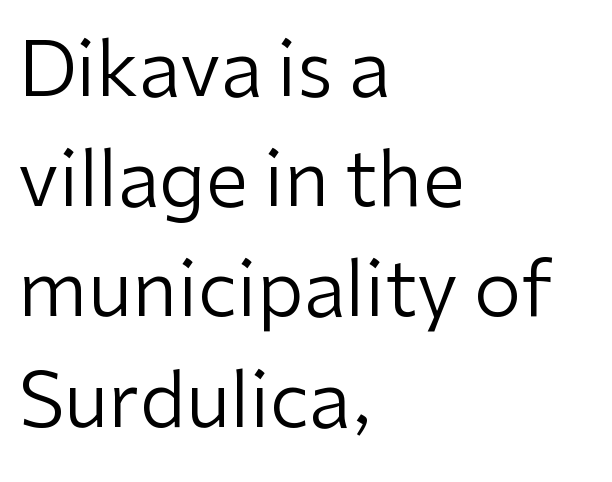
The image shows 76 px regular-weight sans-serif type, upright; set left-aligned, normal line spacing (1.45x), normal letter spacing, not underlined; low stroke contrast and a medium x-height.
